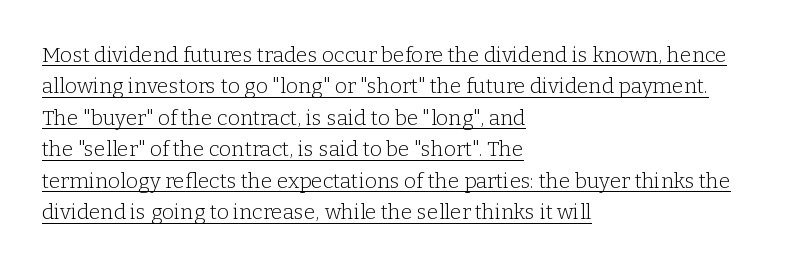
{"italic": "no", "bold": "no", "underline": "yes", "align": "left", "line_spacing": "normal", "line_spacing_ratio": 1.5, "letter_spacing": "normal", "letter_spacing_em": 0.0, "glyph_px": 21}
